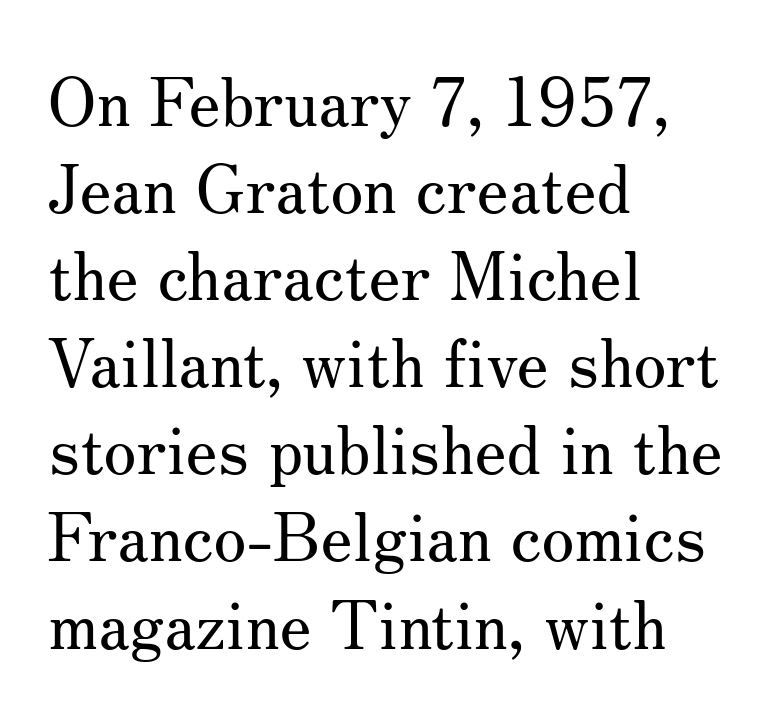
{"serif": "yes", "italic": "no", "bold": "no", "weight": "regular", "width": "normal", "stroke_contrast": "medium", "x_height": "small", "monospaced": "no", "underline": "no", "align": "left", "line_spacing": "normal", "line_spacing_ratio": 1.3, "letter_spacing": "normal", "letter_spacing_em": 0.0, "glyph_px": 67}
